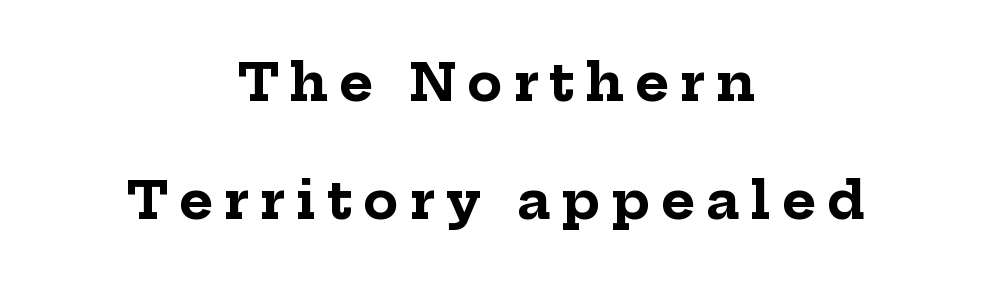
Q: Is the text bold? A: Yes.
Q: Is the text italic (slanted)? A: No, it is upright.
Q: Is the typeface a serif or a sans-serif typeface? A: Serif.
Q: Is the text underlined? A: No.
Q: How is the paragraph aligned? A: Centered.
Q: Is the spacing between letters normal or unusually wide? A: Unusually wide.
Q: Is the spacing between lines tight, normal or loose? A: Loose.
Q: Width (condensed, normal, or wide)? A: Normal.
Q: Stroke contrast? A: Low.
Q: x-height? A: Medium.
Q: Monospaced? A: No.
